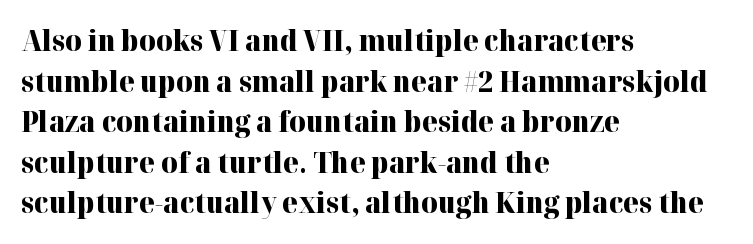
The image shows 28 px heavy serif type, upright; set left-aligned, normal line spacing (1.45x), normal letter spacing, not underlined; high stroke contrast and a medium x-height.
